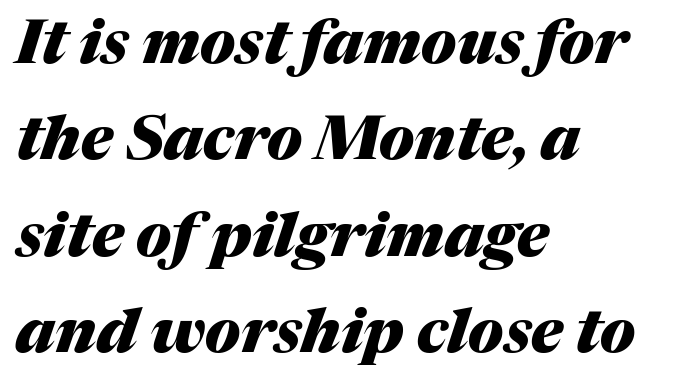
The block of text has a typical density, with ordinary space between rows. Clear beneath every line of the passage. Character widths vary here, with narrow letters taking less room than wide ones. Designer's note — italics engaged.
